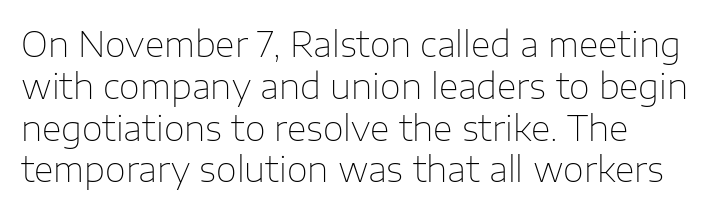
The image shows 34 px thin sans-serif type, upright; set left-aligned, line spacing 1.23x, normal letter spacing, not underlined; low stroke contrast and a medium x-height.
